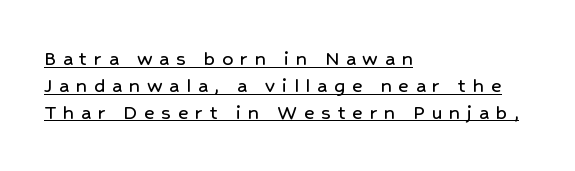
Characters follow at a spacing far wider than the type designer built in. What decoration does the sample have? An underline. The ragged edge is on the right, which tells us the setting is flush left. The letters stand upright; this is a roman face.
